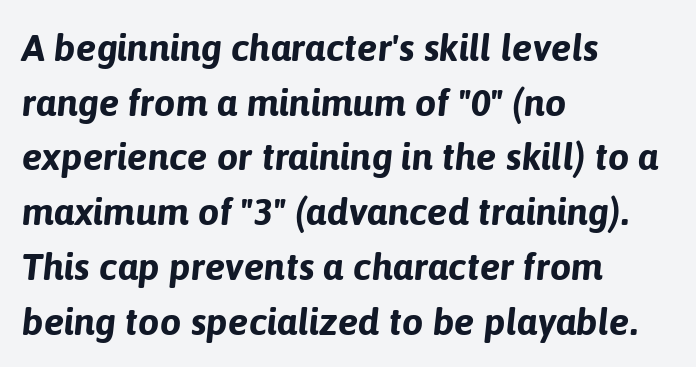
The image shows 38 px bold type, italic (leaning right); set left-aligned, normal line spacing (1.44x), normal letter spacing, not underlined; low stroke contrast and a medium x-height.
